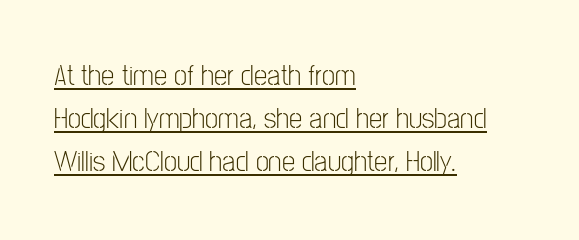
Italic: no, the glyphs are upright roman. Tracking here is standard; glyphs follow each other at the usual distance. A typesetter would call this leading conventional body-copy spacing. The weight would be labelled regular, book, light, or lighter still.
